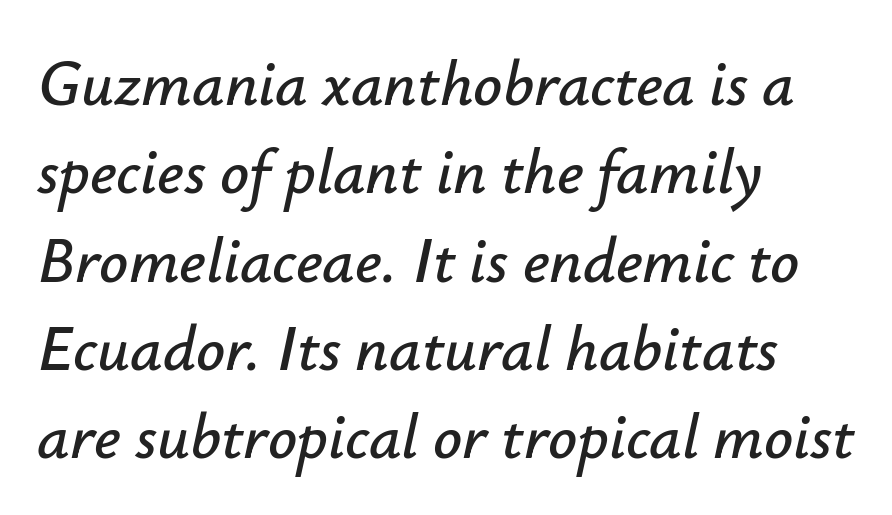
The passage shown is typed in a proportional face where columns would drift. How would I describe the line gaps? Plain and ordinary. Each row of text sits above clean, open space. The tracking reads as untouched default to a designer's eye. The rag falls on the right side of this text block. An italicized treatment has been applied to the whole sample.
